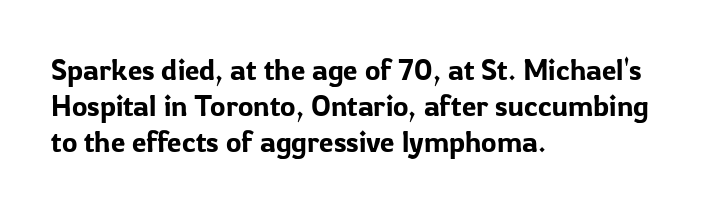
The image shows 29 px sans-serif type, upright; set left-aligned, line spacing 1.24x, normal letter spacing, not underlined; low stroke contrast and a medium x-height.
